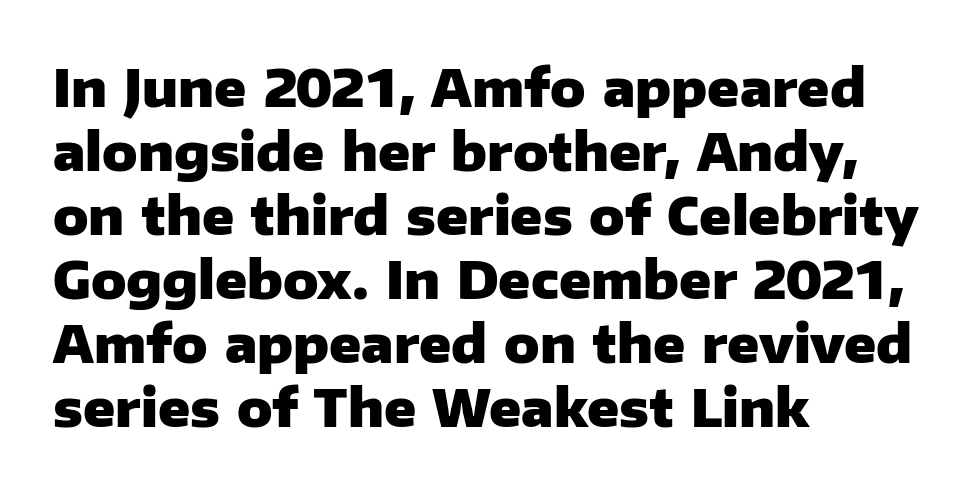
Q: Is the text bold? A: Yes.
Q: Is the text italic (slanted)? A: No, it is upright.
Q: Is the typeface a serif or a sans-serif typeface? A: Sans-serif.
Q: Is the text underlined? A: No.
Q: How is the paragraph aligned? A: Left-aligned.
Q: Is the spacing between letters normal or unusually wide? A: Normal.
Q: Width (condensed, normal, or wide)? A: Normal.
Q: Stroke contrast? A: Low.
Q: x-height? A: Medium.
Q: Monospaced? A: No.
